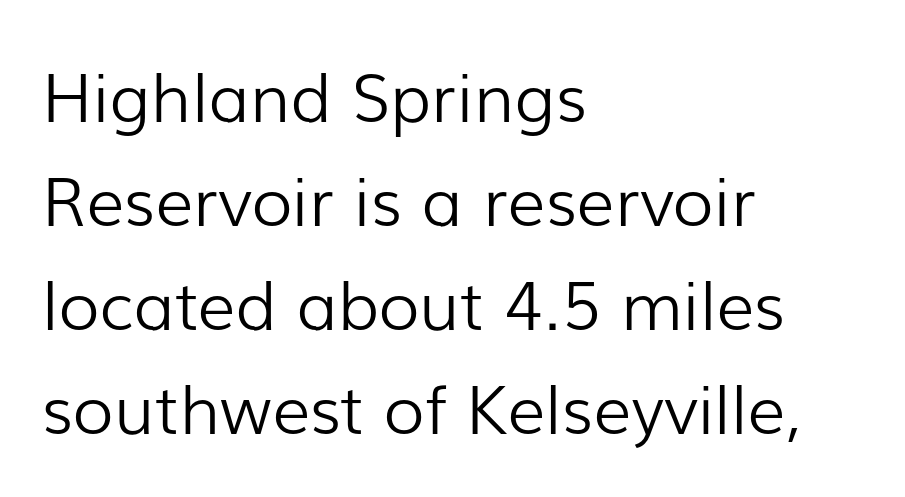
{"serif": "no", "italic": "no", "bold": "no", "weight": "light", "width": "normal", "stroke_contrast": "low", "x_height": "medium", "monospaced": "no", "underline": "no", "align": "left", "line_spacing": "normal", "line_spacing_ratio": 1.55, "letter_spacing": "normal", "letter_spacing_em": 0.0, "glyph_px": 67}
